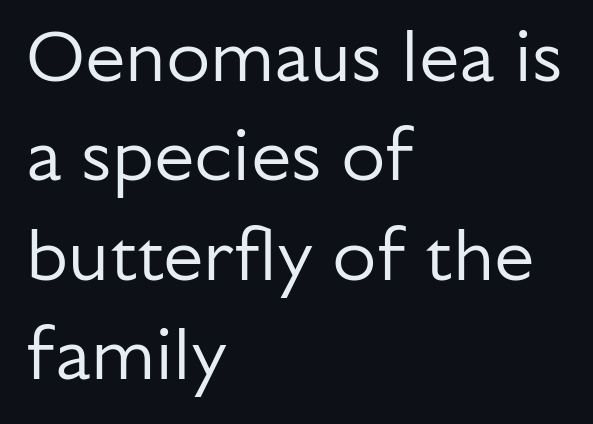
The image shows 72 px regular-weight sans-serif type, upright; set left-aligned, normal line spacing (1.38x), normal letter spacing, not underlined; low stroke contrast and a medium x-height.
